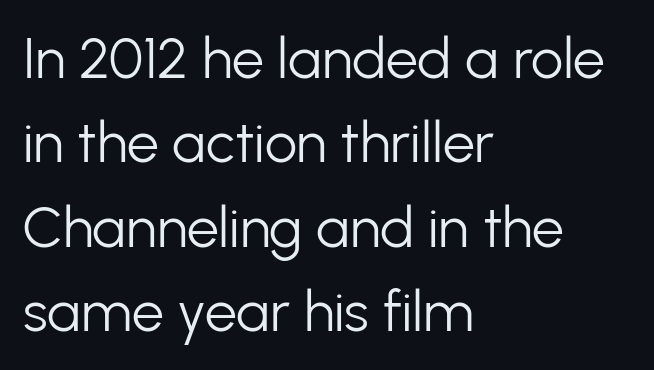
These lines sit exactly where default settings would place them. The glyphs in this specimen are sans serif. Every row of glyphs begins at an identical x-position on the left. Nothing heavy about these letters — not bold at all. Does the lettering tilt? It doesn't — this is upright. Proportional: the letters do not fall into vertical columns.
